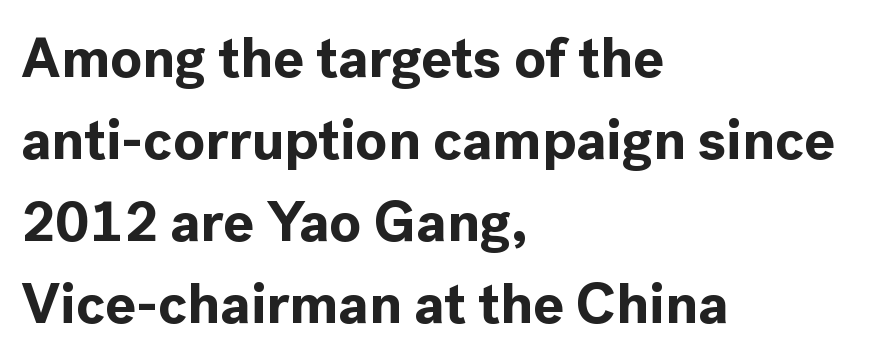
Q: Is the text bold? A: Yes.
Q: Is the text italic (slanted)? A: No, it is upright.
Q: Is the typeface a serif or a sans-serif typeface? A: Sans-serif.
Q: Is the text underlined? A: No.
Q: How is the paragraph aligned? A: Left-aligned.
Q: Is the spacing between letters normal or unusually wide? A: Normal.
Q: Is the spacing between lines tight, normal or loose? A: Normal.
Q: Width (condensed, normal, or wide)? A: Normal.
Q: x-height? A: Medium.
Q: Monospaced? A: No.
